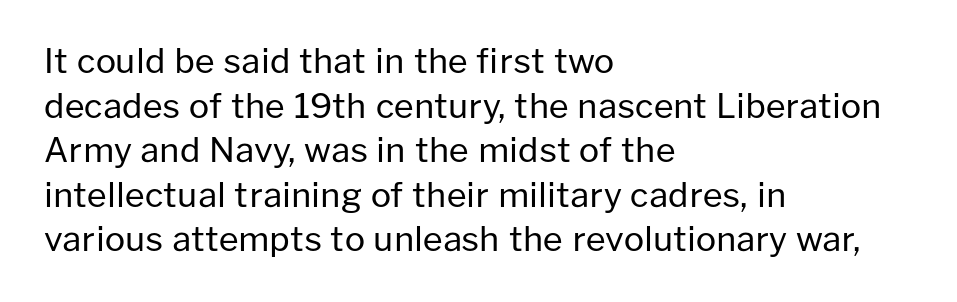
Q: Is the text bold? A: No.
Q: Is the text italic (slanted)? A: No, it is upright.
Q: Is the typeface a serif or a sans-serif typeface? A: Sans-serif.
Q: Is the text underlined? A: No.
Q: How is the paragraph aligned? A: Left-aligned.
Q: Is the spacing between letters normal or unusually wide? A: Normal.
Q: Is the spacing between lines tight, normal or loose? A: Normal.
Q: Width (condensed, normal, or wide)? A: Normal.
Q: Stroke contrast? A: Low.
Q: x-height? A: Medium.
Q: Monospaced? A: No.
